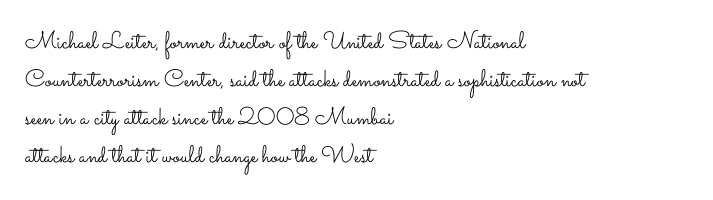
The image shows 24 px text type; set left-aligned, normal line spacing (1.58x), normal letter spacing, not underlined.
